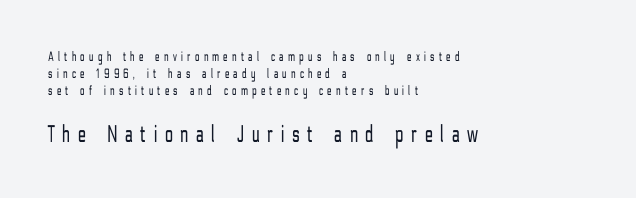
{"italic": "no", "bold": "no", "underline": "no", "align": "left", "line_spacing_ratio": 1.22, "letter_spacing": "wide", "letter_spacing_em": 0.32, "larger_block": "second", "size_ratio": 1.79, "glyph_px": 25}
